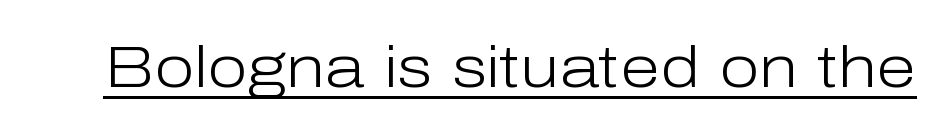
{"serif": "no", "italic": "no", "bold": "no", "weight": "light", "width": "normal", "stroke_contrast": "low", "x_height": "medium", "monospaced": "no", "underline": "yes", "letter_spacing": "normal", "letter_spacing_em": 0.0, "glyph_px": 58}
